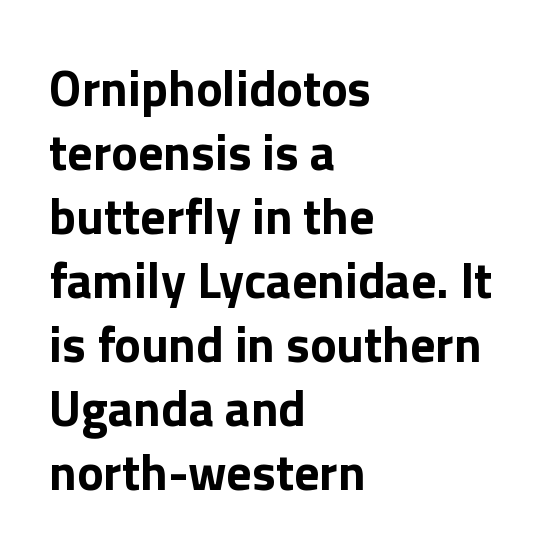
The rendering uses natural spacing where letterforms have individual widths. The typesetter chose a ragged-right arrangement here. The letters sit at their default tracking, neither squeezed nor spread. Bare-footed words on every line. Notice how descenders clear the ascenders below comfortably — that's standard leading.
